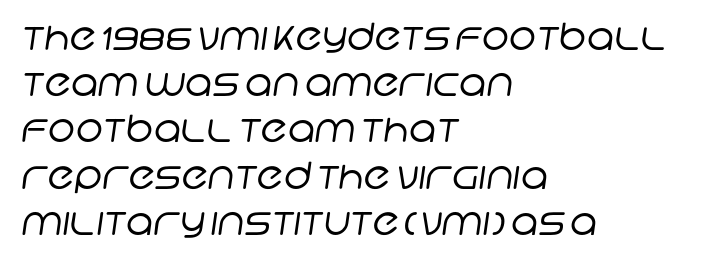
The image shows 37 px regular-weight sans-serif type; set left-aligned, normal line spacing (1.25x), normal letter spacing, not underlined; low stroke contrast and a large x-height.
